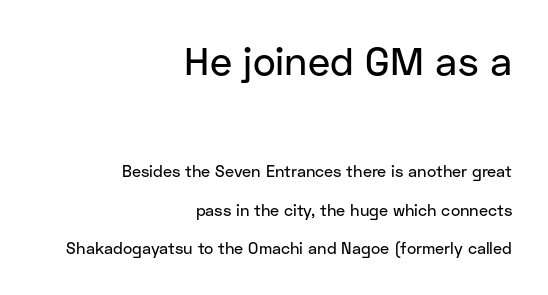
The image shows 39 px sans-serif type, upright; set right-aligned, loose line spacing (2.41x), normal letter spacing, not underlined; the first (top) block is 2.44x larger; low stroke contrast and a medium x-height.
